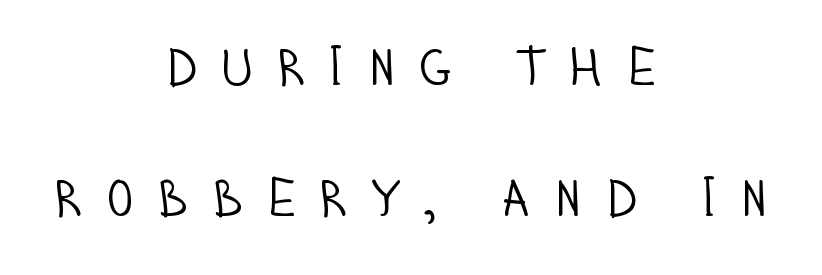
{"serif": "no", "italic": "no", "bold": "no", "weight": "light", "width": "condensed", "stroke_contrast": "low", "x_height": "large", "monospaced": "no", "underline": "no", "align": "center", "line_spacing": "loose", "line_spacing_ratio": 2.47, "letter_spacing": "wide", "letter_spacing_em": 0.38, "glyph_px": 53}
